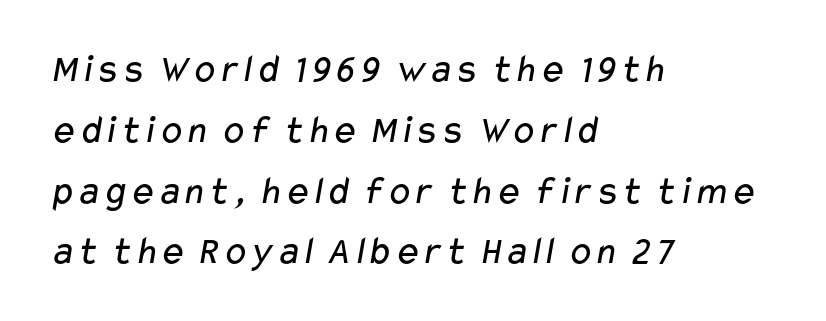
The image shows 40 px regular-weight, wide sans-serif type; set left-aligned, normal line spacing (1.52x), normal letter spacing, not underlined; low stroke contrast and a medium x-height.
